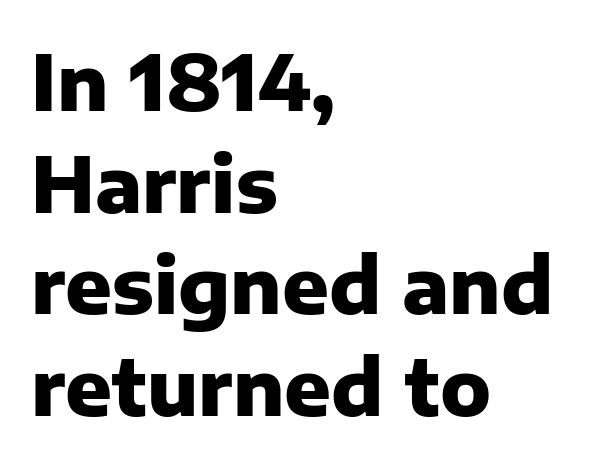
Q: Is the text bold? A: Yes.
Q: Is the text italic (slanted)? A: No, it is upright.
Q: Is the typeface a serif or a sans-serif typeface? A: Sans-serif.
Q: Is the text underlined? A: No.
Q: How is the paragraph aligned? A: Left-aligned.
Q: Is the spacing between letters normal or unusually wide? A: Normal.
Q: Is the spacing between lines tight, normal or loose? A: Normal.
Q: Width (condensed, normal, or wide)? A: Normal.
Q: Stroke contrast? A: Low.
Q: x-height? A: Medium.
Q: Monospaced? A: No.
